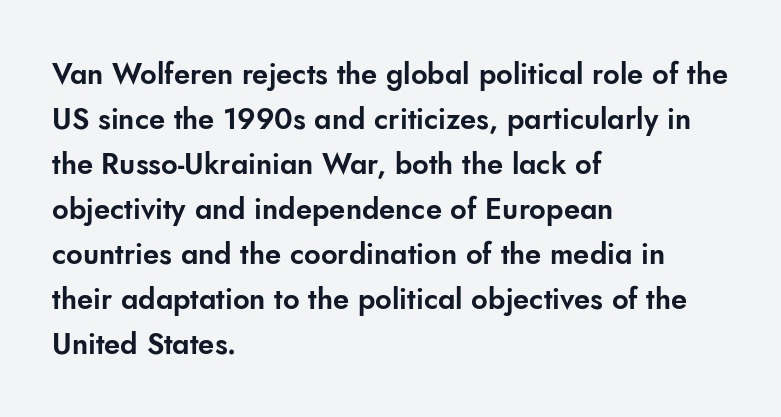
Q: Is the text italic (slanted)? A: No, it is upright.
Q: Is the typeface a serif or a sans-serif typeface? A: Sans-serif.
Q: Is the text underlined? A: No.
Q: How is the paragraph aligned? A: Left-aligned.
Q: Is the spacing between letters normal or unusually wide? A: Normal.
Q: Is the spacing between lines tight, normal or loose? A: Normal.
Q: Width (condensed, normal, or wide)? A: Normal.
Q: Stroke contrast? A: Low.
Q: x-height? A: Small.
Q: Monospaced? A: No.
